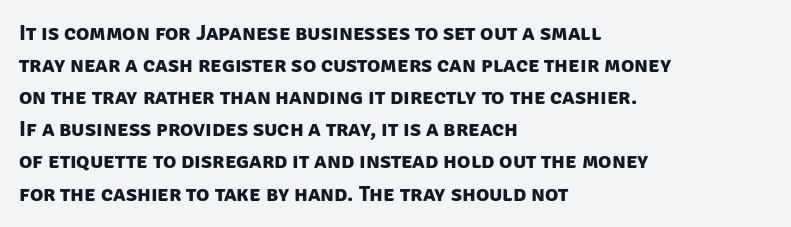
The image shows 22 px bold type; set left-aligned, normal line spacing (1.46x), normal letter spacing, not underlined.
